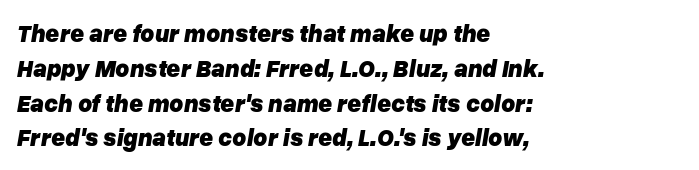
{"italic": "yes", "lean": "right", "slant_degrees": 10, "bold": "yes", "underline": "no", "align": "left", "line_spacing": "normal", "line_spacing_ratio": 1.45, "letter_spacing": "normal", "letter_spacing_em": 0.0, "glyph_px": 24}
